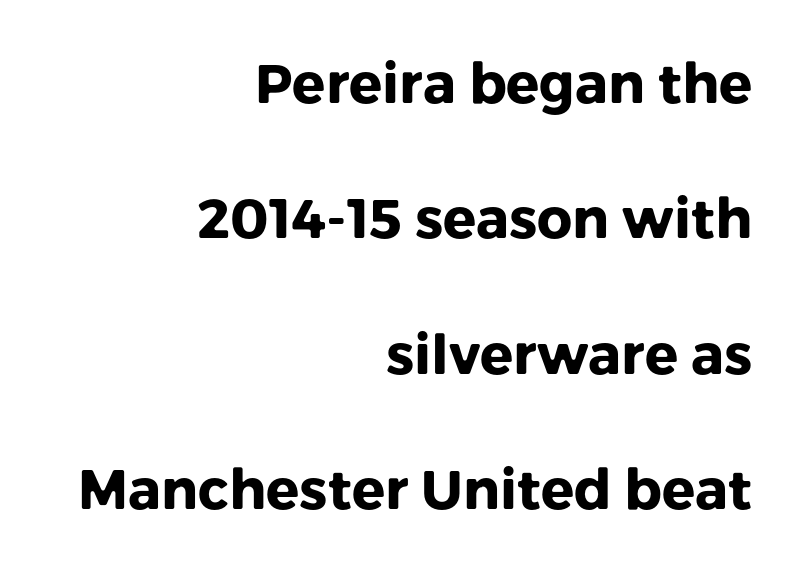
The image shows 55 px heavy sans-serif type, upright; set right-aligned, loose line spacing (2.46x), normal letter spacing, not underlined; low stroke contrast and a medium x-height.
